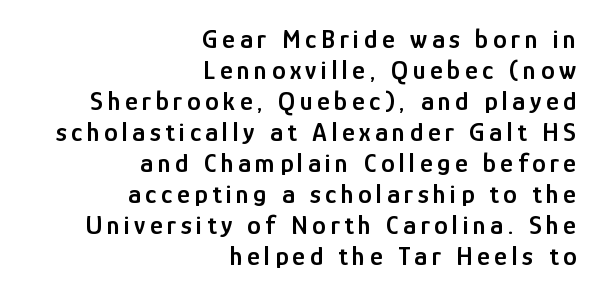
The image shows 27 px text type, upright; set right-aligned, tight line spacing (1.15x), not underlined.
